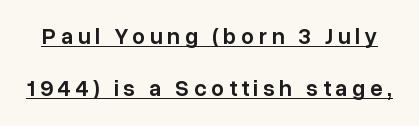
{"italic": "no", "bold": "semi", "underline": "yes", "line_spacing": "loose", "line_spacing_ratio": 2.26, "letter_spacing": "wide", "letter_spacing_em": 0.2, "glyph_px": 23}
